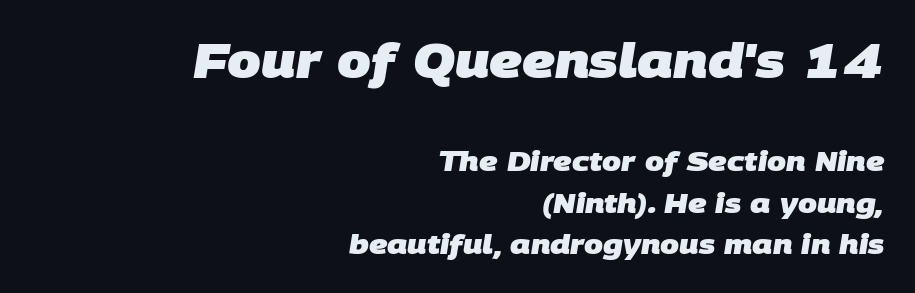
Q: Is the text bold? A: Yes.
Q: Is the typeface a serif or a sans-serif typeface? A: Sans-serif.
Q: Is the text underlined? A: No.
Q: How is the paragraph aligned? A: Right-aligned.
Q: Is the spacing between letters normal or unusually wide? A: Normal.
Q: Is the spacing between lines tight, normal or loose? A: Normal.
Q: Which block of text is set in a larger size, the first (top) or the second (bottom)? A: The first (top) one.
Q: Width (condensed, normal, or wide)? A: Normal.
Q: Stroke contrast? A: Low.
Q: x-height? A: Large.
Q: Monospaced? A: No.
